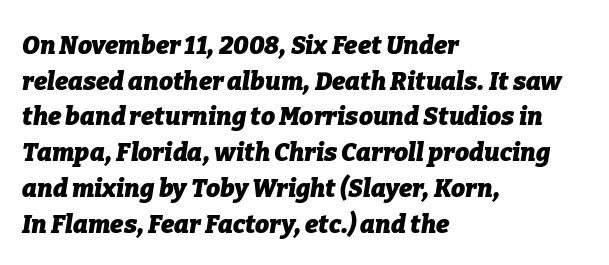
Q: Is the text bold? A: Yes.
Q: Is the text italic (slanted)? A: Yes, it leans right by about 9 degrees.
Q: Is the text underlined? A: No.
Q: How is the paragraph aligned? A: Left-aligned.
Q: Is the spacing between letters normal or unusually wide? A: Normal.
Q: Is the spacing between lines tight, normal or loose? A: Normal.
